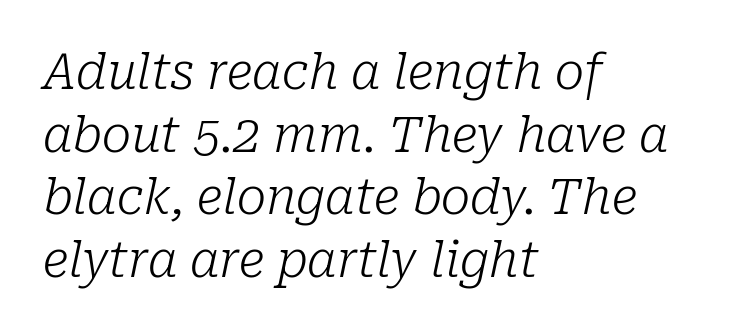
The image shows 49 px light serif type, italic (leaning right); set left-aligned, normal line spacing (1.28x), normal letter spacing, not underlined; low stroke contrast and a medium x-height.
